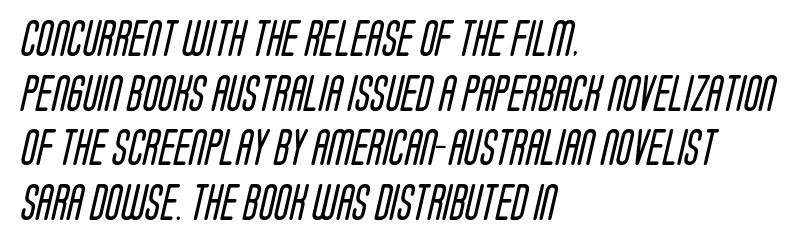
{"serif": "no", "bold": "no", "weight": "regular", "width": "condensed", "stroke_contrast": "low", "x_height": "large", "monospaced": "no", "underline": "no", "align": "left", "line_spacing": "normal", "line_spacing_ratio": 1.52, "letter_spacing": "normal", "letter_spacing_em": 0.0, "glyph_px": 36}
